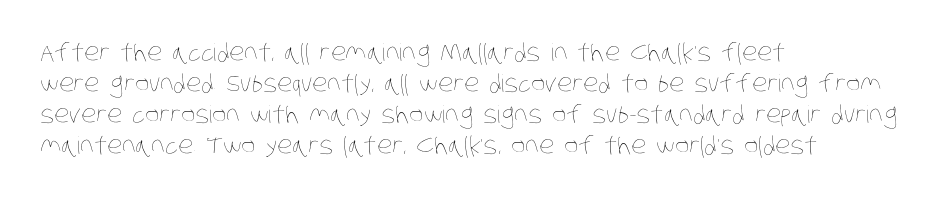
The image shows 24 px text type; set left-aligned, normal line spacing (1.29x), normal letter spacing, not underlined.
